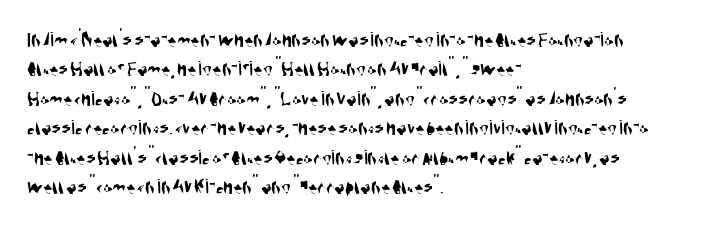
{"underline": "no", "align": "left", "line_spacing": "normal", "line_spacing_ratio": 1.34, "letter_spacing": "normal", "letter_spacing_em": 0.0, "glyph_px": 22}
